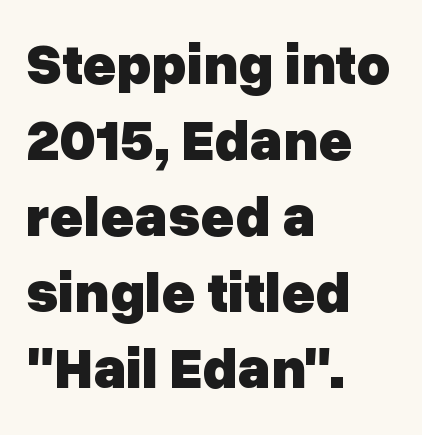
Posture: vertical. You could call the tracking neutral — neither tight nor loose. Letterform terminals end flat and unadorned throughout the passage. The zone under the glyphs is completely vacant.
